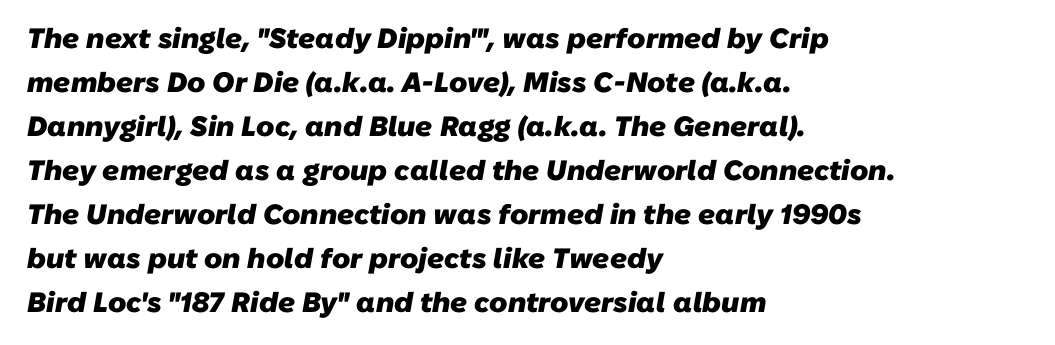
The image shows 28 px heavy sans-serif type; set left-aligned, normal line spacing (1.57x), normal letter spacing, not underlined; low stroke contrast and a medium x-height.
